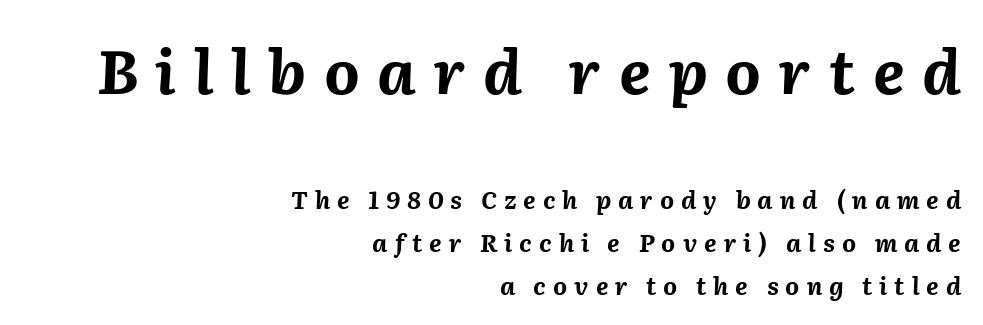
Q: Is the text bold? A: Yes.
Q: Is the text italic (slanted)? A: Yes, it leans right by about 2 degrees.
Q: Is the text underlined? A: No.
Q: How is the paragraph aligned? A: Right-aligned.
Q: Is the spacing between letters normal or unusually wide? A: Unusually wide.
Q: Which block of text is set in a larger size, the first (top) or the second (bottom)? A: The first (top) one.
Q: Width (condensed, normal, or wide)? A: Normal.
Q: Stroke contrast? A: Medium.
Q: x-height? A: Medium.
Q: Monospaced? A: No.
